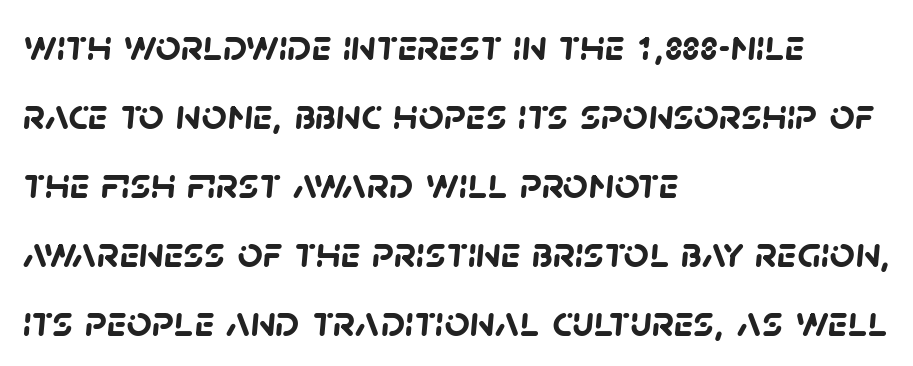
The image shows 44 px semibold sans-serif type; set left-aligned, normal line spacing (1.57x), normal letter spacing, not underlined; low stroke contrast and a large x-height.
